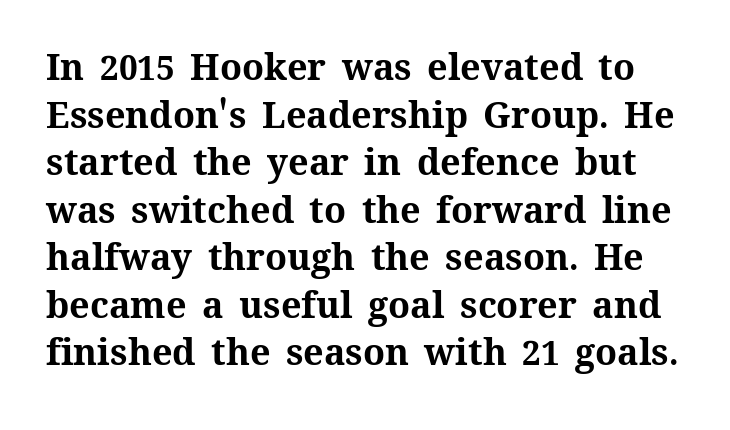
Q: Is the text bold? A: Yes.
Q: Is the text italic (slanted)? A: No, it is upright.
Q: Is the text underlined? A: No.
Q: Is the spacing between letters normal or unusually wide? A: Normal.
Q: Is the spacing between lines tight, normal or loose? A: Normal.
Q: Width (condensed, normal, or wide)? A: Normal.
Q: Stroke contrast? A: Medium.
Q: x-height? A: Medium.
Q: Monospaced? A: No.
